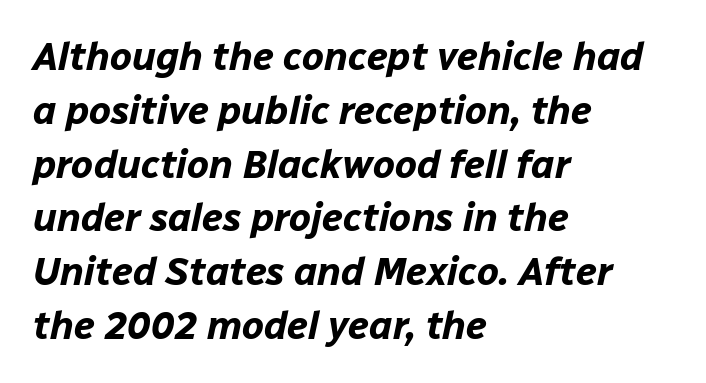
Look at the tracking — it's just the regular setting, nothing added. Normally led — the rows are evenly, conventionally spaced. Pretty heavy lettering here — definitely bold. The string is rendered with underlining switched off. The letters advance in unequal steps, a hallmark of proportional type. This sample is left-justified, so line endings fall wherever the words run out.
